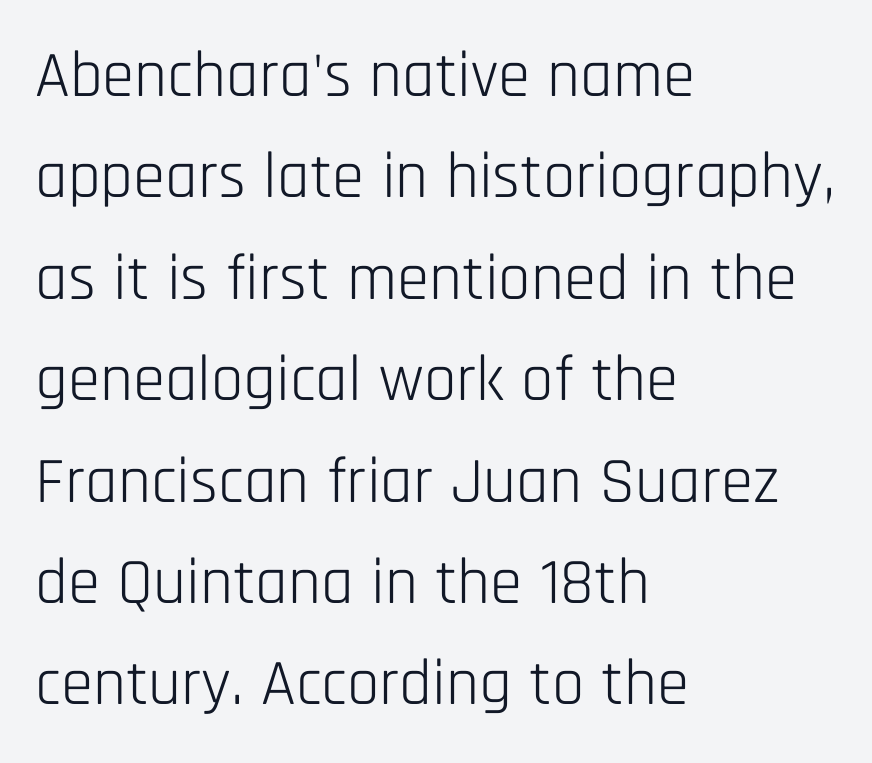
The image shows 65 px light, condensed sans-serif type, upright; set left-aligned, normal line spacing (1.56x), normal letter spacing, not underlined; low stroke contrast and a large x-height.
